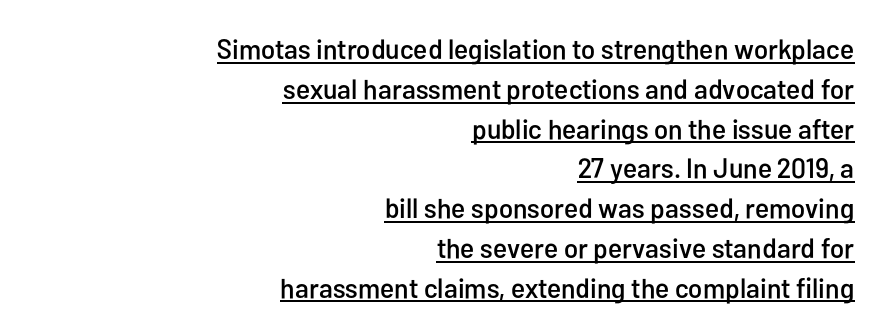
Q: Is the text italic (slanted)? A: No, it is upright.
Q: Is the typeface a serif or a sans-serif typeface? A: Sans-serif.
Q: Is the text underlined? A: Yes.
Q: How is the paragraph aligned? A: Right-aligned.
Q: Is the spacing between letters normal or unusually wide? A: Normal.
Q: Is the spacing between lines tight, normal or loose? A: Normal.
Q: Width (condensed, normal, or wide)? A: Condensed.
Q: Stroke contrast? A: Low.
Q: x-height? A: Medium.
Q: Monospaced? A: No.
